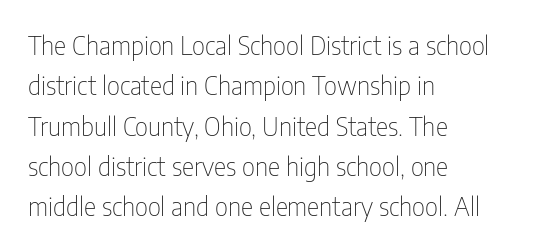
The image shows 26 px text type, upright; set left-aligned, normal line spacing (1.55x), normal letter spacing, not underlined.
